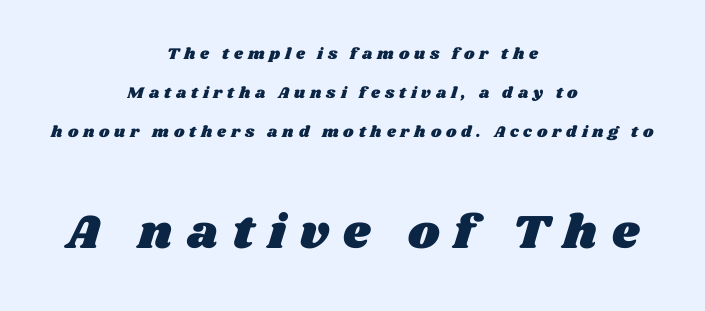
The image shows 48 px wide type; set centered, loose line spacing (2.45x), unusually wide letter spacing (+0.3 em), not underlined; the second (bottom) block is 3.0x larger; medium stroke contrast and a large x-height.
